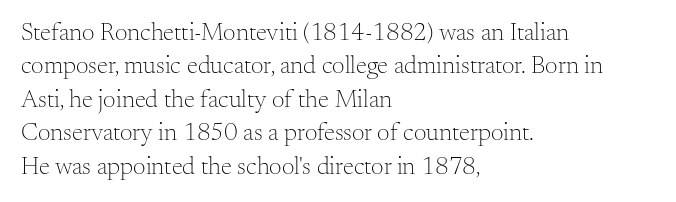
Q: Is the text bold? A: No.
Q: Is the text italic (slanted)? A: No, it is upright.
Q: Is the text underlined? A: No.
Q: How is the paragraph aligned? A: Left-aligned.
Q: Is the spacing between letters normal or unusually wide? A: Normal.
Q: Is the spacing between lines tight, normal or loose? A: Normal.
